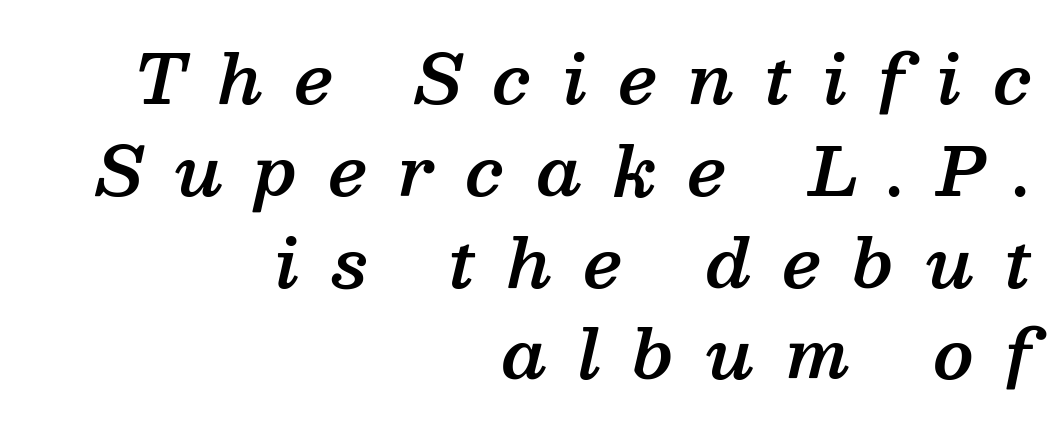
Honestly, the row spacing looks completely unremarkable. Notice how the passage keeps a crisp vertical edge on the right only. Every letter is mildly thick-stroked: semibold rather than bold. Spacing verdict: proportional, widths tailored to each character. How are the letters spaced? Widely, with obvious added tracking. The axis of the letterforms is tilted away from vertical.
